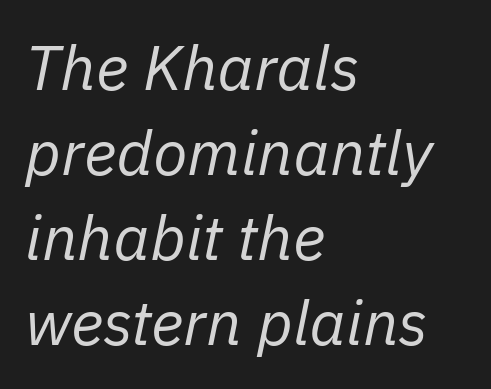
The image shows 63 px regular-weight type, italic (leaning right); set left-aligned, normal line spacing (1.35x), normal letter spacing, not underlined; low stroke contrast and a medium x-height.
